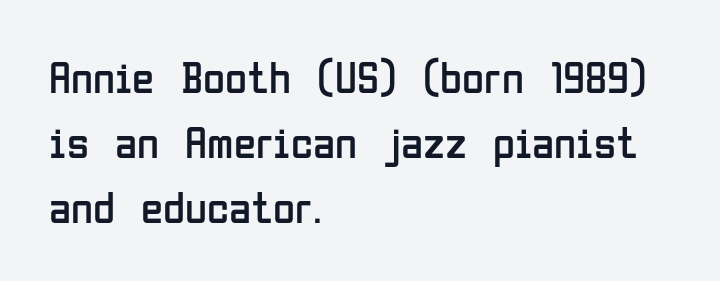
Q: Is the text bold? A: No.
Q: Is the text italic (slanted)? A: No, it is upright.
Q: Is the typeface a serif or a sans-serif typeface? A: Sans-serif.
Q: Is the text underlined? A: No.
Q: How is the paragraph aligned? A: Left-aligned.
Q: Is the spacing between letters normal or unusually wide? A: Normal.
Q: Is the spacing between lines tight, normal or loose? A: Normal.
Q: Width (condensed, normal, or wide)? A: Condensed.
Q: Stroke contrast? A: Low.
Q: x-height? A: Medium.
Q: Monospaced? A: No.
